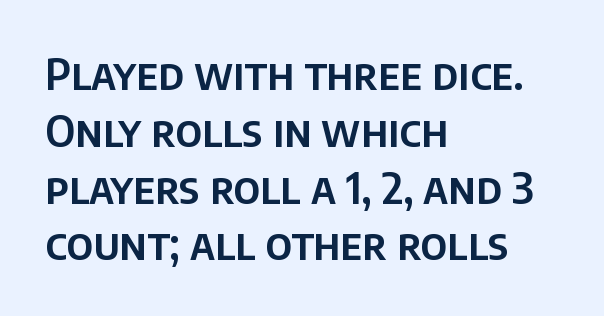
Q: Is the text italic (slanted)? A: No, it is upright.
Q: Is the typeface a serif or a sans-serif typeface? A: Sans-serif.
Q: Is the text underlined? A: No.
Q: How is the paragraph aligned? A: Left-aligned.
Q: Is the spacing between letters normal or unusually wide? A: Normal.
Q: Is the spacing between lines tight, normal or loose? A: Normal.
Q: Width (condensed, normal, or wide)? A: Normal.
Q: Stroke contrast? A: Low.
Q: x-height? A: Large.
Q: Monospaced? A: No.
